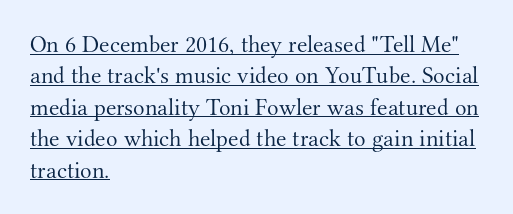
{"italic": "no", "bold": "no", "underline": "yes", "align": "left", "line_spacing": "normal", "line_spacing_ratio": 1.31, "letter_spacing": "normal", "letter_spacing_em": 0.0, "glyph_px": 24}
